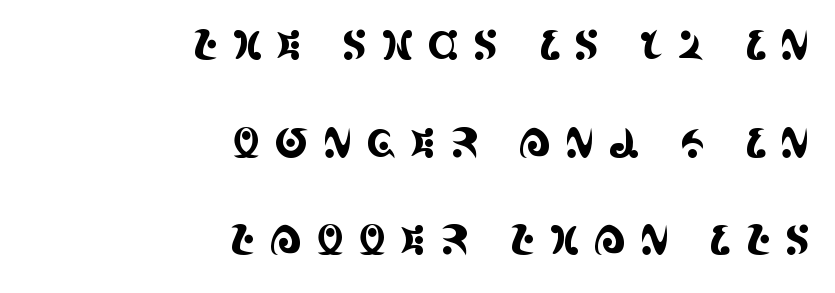
Rendered with straight, roman letterforms. The lines are quadded right. The horizontal fit of the characters is loose and conspicuously gappy. Does the type have serifs? Yes, each stem ends in a small foot.
